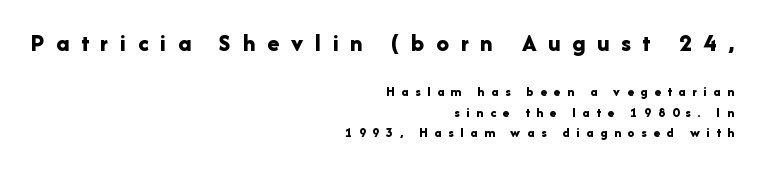
Q: Is the text bold? A: Yes.
Q: Is the text italic (slanted)? A: No, it is upright.
Q: Is the text underlined? A: No.
Q: How is the paragraph aligned? A: Right-aligned.
Q: Is the spacing between letters normal or unusually wide? A: Unusually wide.
Q: Is the spacing between lines tight, normal or loose? A: Normal.
Q: Which block of text is set in a larger size, the first (top) or the second (bottom)? A: The first (top) one.
